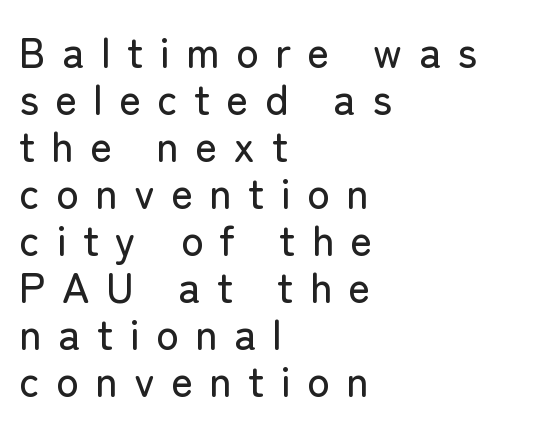
The image shows 42 px sans-serif type, upright; set left-aligned, tight line spacing (1.12x), unusually wide letter spacing (+0.39 em), not underlined; low stroke contrast and a medium x-height.
